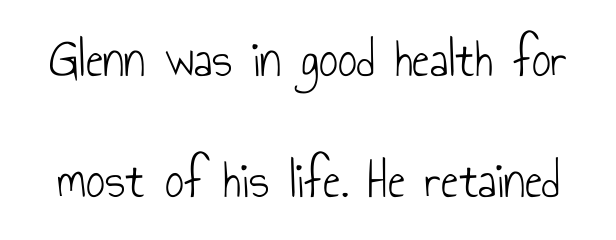
Here the designer chose a conventional face with non-uniform glyph widths. The font's upright variant was chosen for this text. Nothing heavy about these letters — not bold at all. Only glyphs here, with clear space below each row. Serif or sans? Sans — the stroke terminals are bare.
